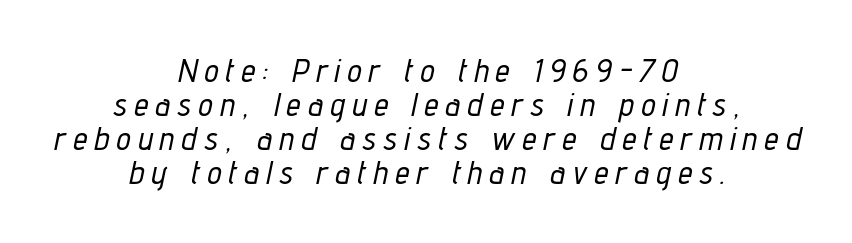
The image shows 32 px condensed type, italic (leaning right); set centered, tight line spacing (1.06x), unusually wide letter spacing (+0.24 em), not underlined; low stroke contrast and a medium x-height.
